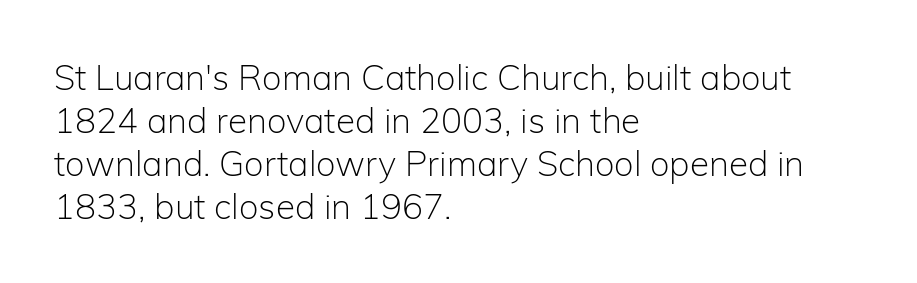
{"serif": "no", "italic": "no", "bold": "no", "weight": "light", "width": "normal", "stroke_contrast": "low", "x_height": "medium", "monospaced": "no", "underline": "no", "align": "left", "line_spacing_ratio": 1.23, "letter_spacing": "normal", "letter_spacing_em": 0.0, "glyph_px": 35}
